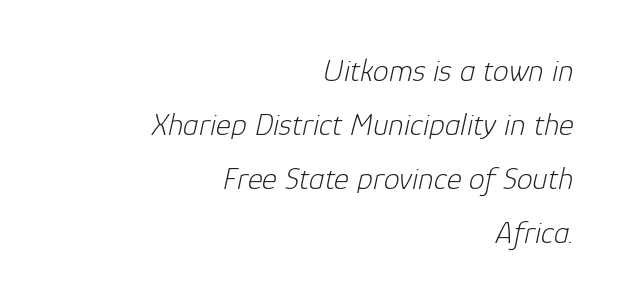
The image shows 32 px light type, italic (leaning right); set right-aligned, normal line spacing (1.69x), normal letter spacing, not underlined; low stroke contrast and a medium x-height.
